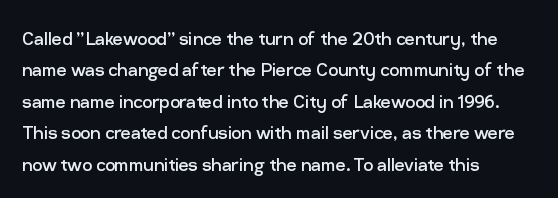
The image shows 22 px text type, upright; set left-aligned, normal line spacing (1.43x), normal letter spacing, not underlined.
